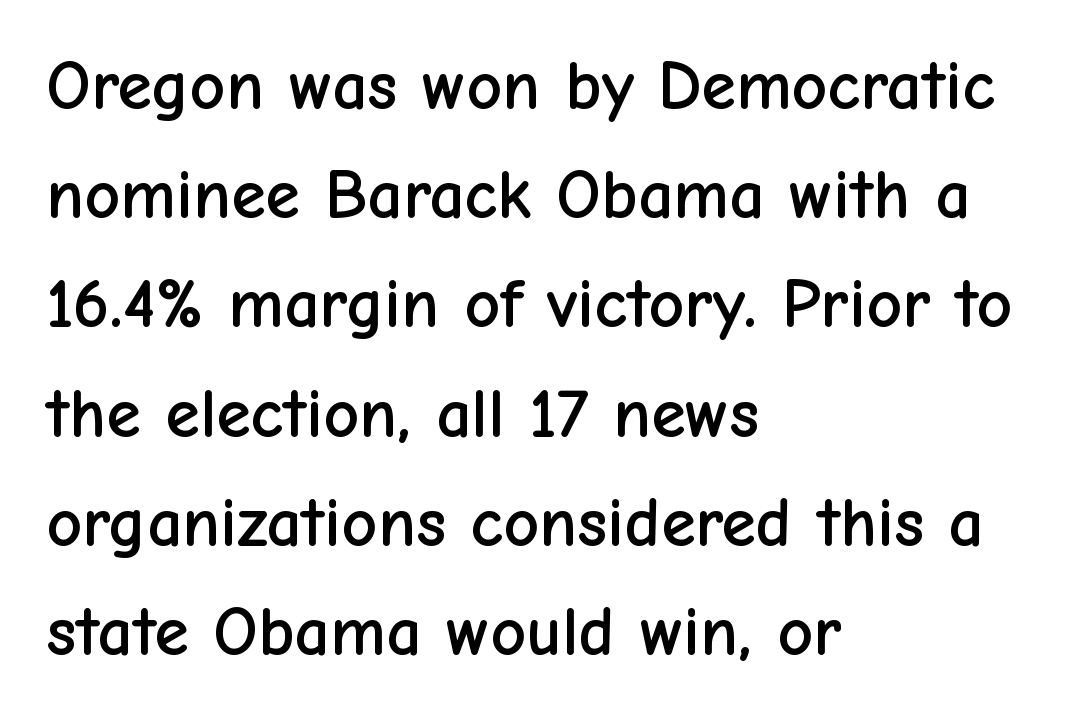
The image shows 70 px sans-serif type, upright; set left-aligned, normal line spacing (1.56x), normal letter spacing, not underlined; low stroke contrast and a medium x-height.
